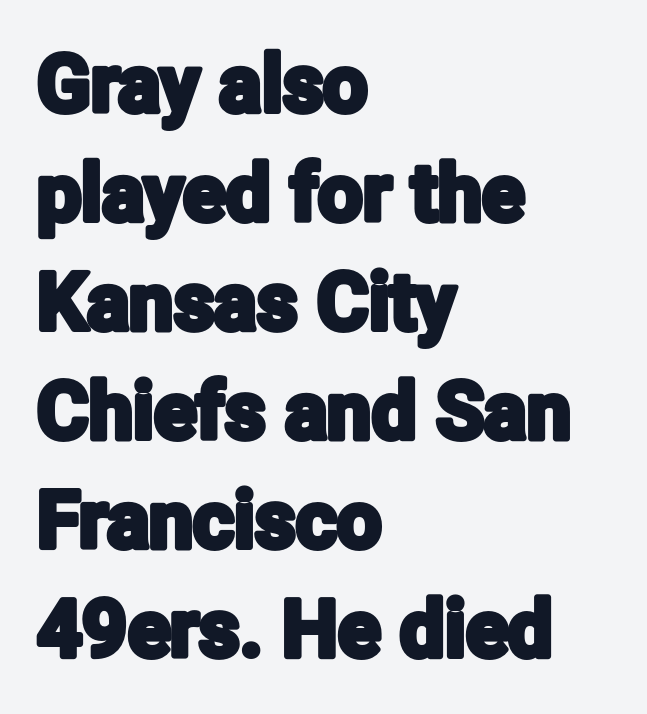
The image shows 79 px condensed sans-serif type, upright; set left-aligned, normal line spacing (1.38x), normal letter spacing, not underlined; low stroke contrast and a medium x-height.
